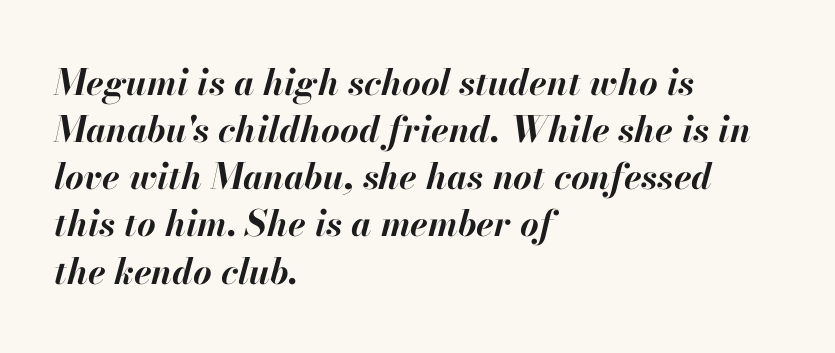
The passage shown has conventional tracking throughout. The whole block is typeset with a tilt. Looks like regular typesetting: each glyph gets only the width it needs. Each line starts at the same left margin while the right side varies.
